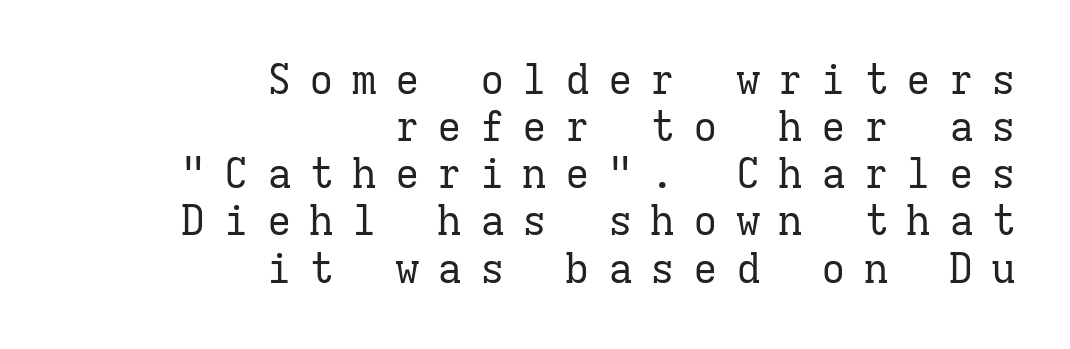
The image shows 41 px regular-weight serif type, upright, monospaced; set right-aligned, tight line spacing (1.15x), unusually wide letter spacing (+0.44 em), not underlined; low stroke contrast and a medium x-height.
